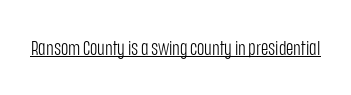
Between one letter and the next there's only the usual sliver of space. A roman cut, with each character standing at attention. The rendered words wear a rule along their underside. Heaviness? Minimal to ordinary, like unemphasized prose.
